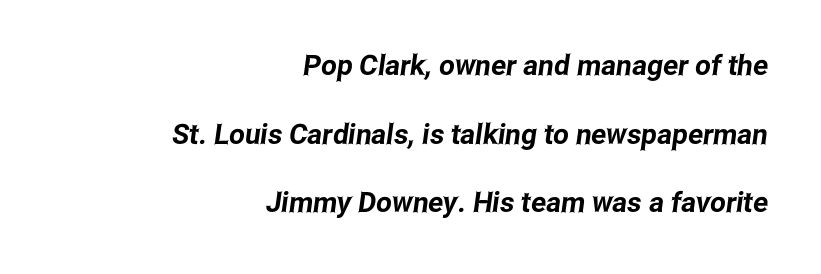
Q: Is the typeface a serif or a sans-serif typeface? A: Sans-serif.
Q: Is the text underlined? A: No.
Q: How is the paragraph aligned? A: Right-aligned.
Q: Is the spacing between letters normal or unusually wide? A: Normal.
Q: Is the spacing between lines tight, normal or loose? A: Loose.
Q: Width (condensed, normal, or wide)? A: Condensed.
Q: Stroke contrast? A: Low.
Q: x-height? A: Medium.
Q: Monospaced? A: No.
